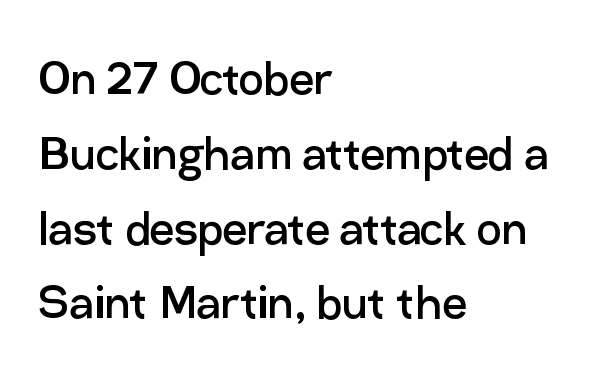
The image shows 55 px regular-weight sans-serif type, upright; set left-aligned, normal line spacing (1.36x), normal letter spacing, not underlined; low stroke contrast and a medium x-height.
